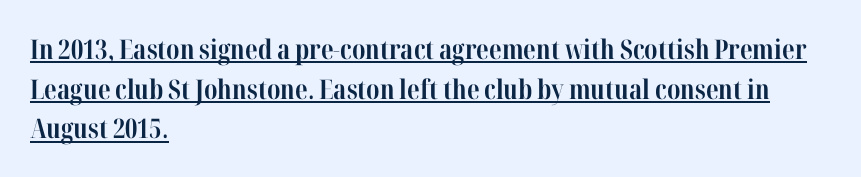
Q: Is the text bold? A: Yes.
Q: Is the text italic (slanted)? A: No, it is upright.
Q: Is the text underlined? A: Yes.
Q: How is the paragraph aligned? A: Left-aligned.
Q: Is the spacing between letters normal or unusually wide? A: Normal.
Q: Is the spacing between lines tight, normal or loose? A: Normal.
